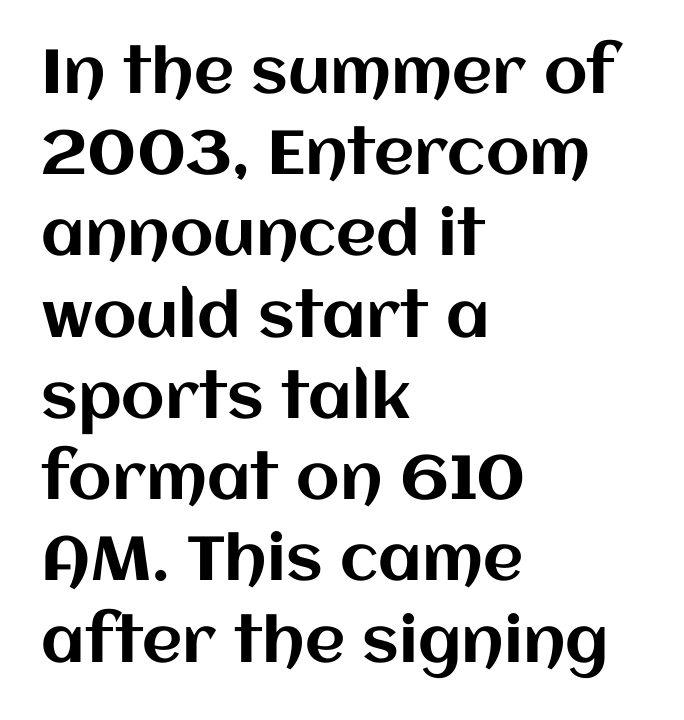
The image shows 62 px text type, upright; set left-aligned, normal line spacing (1.31x), normal letter spacing, not underlined; medium stroke contrast and a large x-height.
